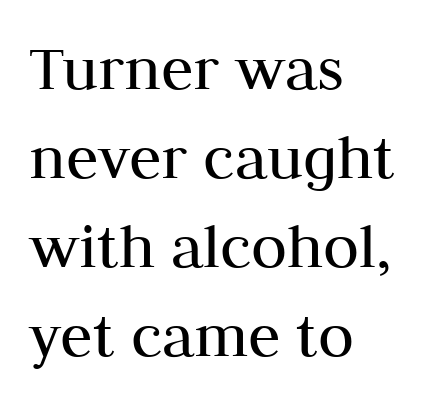
Type style note: has serifs. Looks like regular typesetting: each glyph gets only the width it needs. The font is comparable to plain body text, perhaps lighter. Has an underline been added? It has not. Vertically, the passage feels balanced, rows spaced as you'd expect. The specimen reads as upright at a glance.
